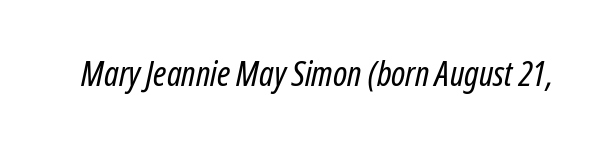
{"italic": "yes", "lean": "right", "slant_degrees": 12, "bold": "no", "weight": "regular", "width": "condensed", "stroke_contrast": "low", "x_height": "medium", "monospaced": "no", "underline": "no", "letter_spacing": "normal", "letter_spacing_em": 0.0, "glyph_px": 35}
